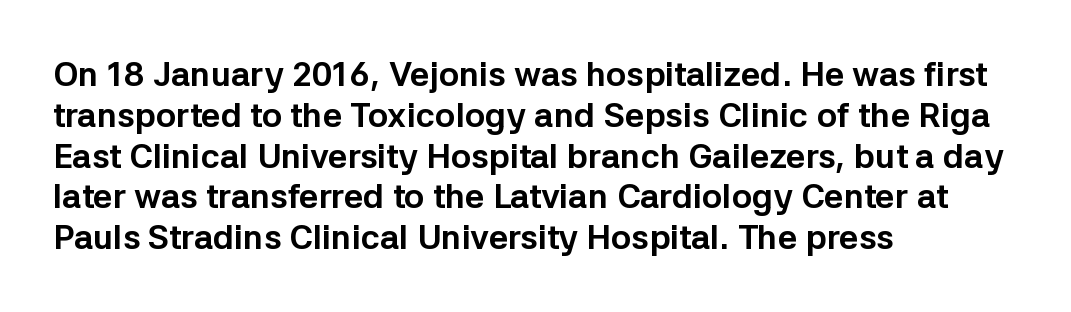
Q: Is the text bold? A: Yes.
Q: Is the text italic (slanted)? A: No, it is upright.
Q: Is the typeface a serif or a sans-serif typeface? A: Sans-serif.
Q: Is the text underlined? A: No.
Q: How is the paragraph aligned? A: Left-aligned.
Q: Is the spacing between letters normal or unusually wide? A: Normal.
Q: Width (condensed, normal, or wide)? A: Normal.
Q: Stroke contrast? A: Low.
Q: x-height? A: Medium.
Q: Monospaced? A: No.
